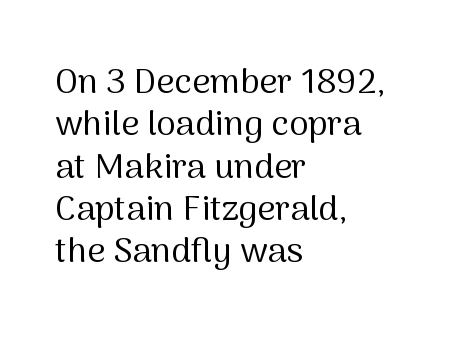
The image shows 35 px regular-weight sans-serif type, upright; set left-aligned, line spacing 1.21x, normal letter spacing, not underlined; medium stroke contrast and a medium x-height.
